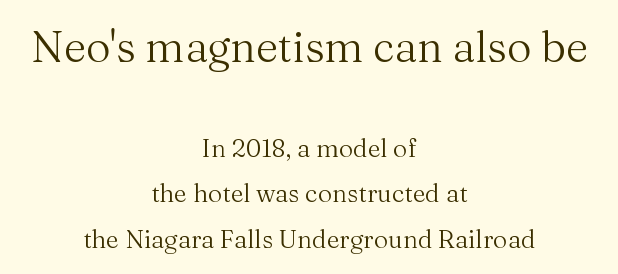
When letters stand straight like this, we call the style roman or upright. The compositor balanced each line on the midline. The composition opens big and finishes small. The font sits on the lighter half of the weight spectrum, regular included.
